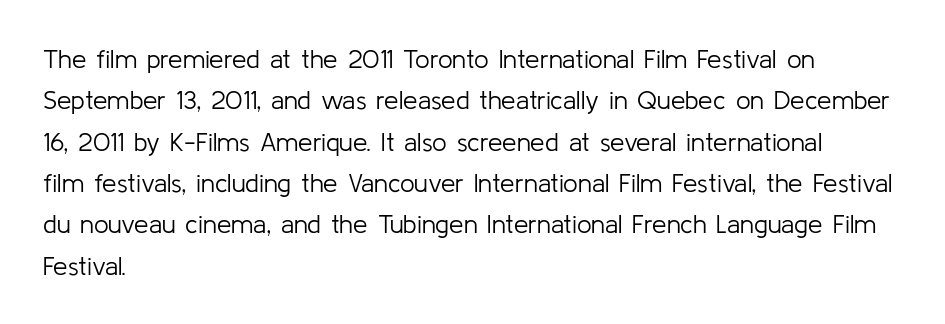
{"italic": "no", "bold": "no", "underline": "no", "align": "left", "line_spacing": "normal", "line_spacing_ratio": 1.59, "letter_spacing": "normal", "letter_spacing_em": 0.0, "glyph_px": 26}
